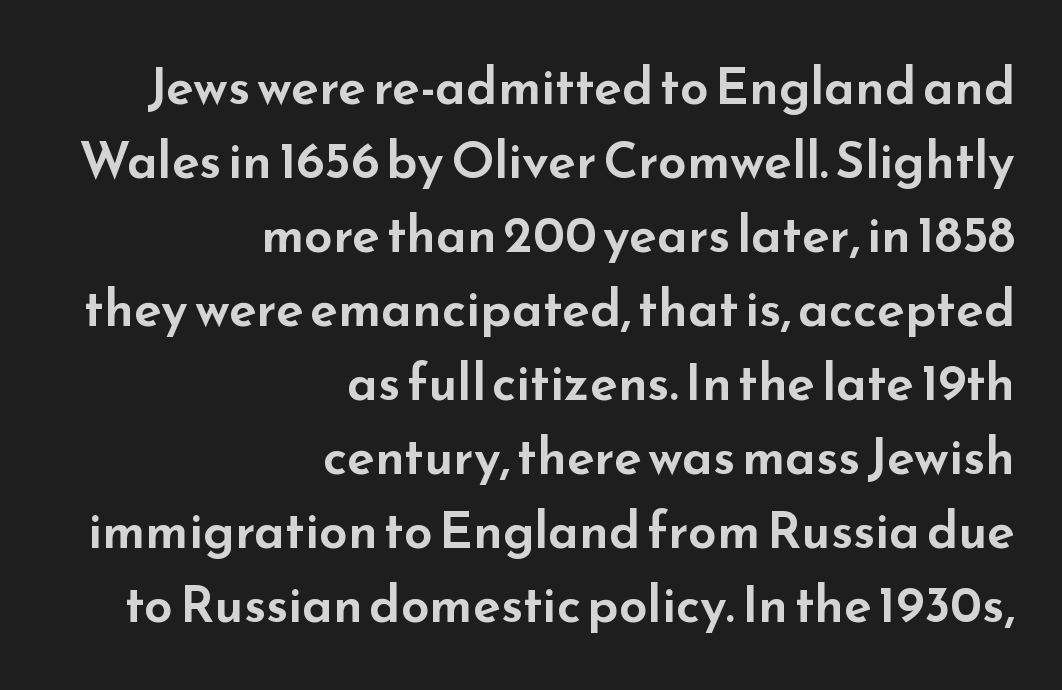
{"serif": "no", "italic": "no", "width": "wide", "stroke_contrast": "low", "x_height": "small", "monospaced": "no", "underline": "no", "align": "right", "line_spacing": "normal", "line_spacing_ratio": 1.45, "letter_spacing": "normal", "letter_spacing_em": 0.0, "glyph_px": 51}
